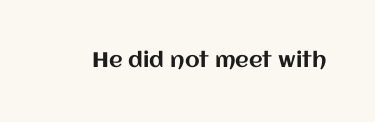
The image shows 21 px text type, upright; set normal letter spacing, not underlined.
